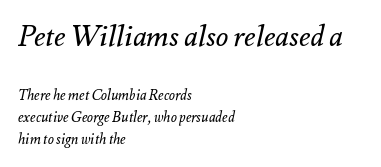
Glance below the letters and you will spot only blank space. Does the lettering tilt? It does — this is italic. Honestly, the letter spacing is just normal — you wouldn't notice it. Is the stroke heavy? The answer is a plain regular-or-lighter. This layout puts the oversized block above and the modest block below.
